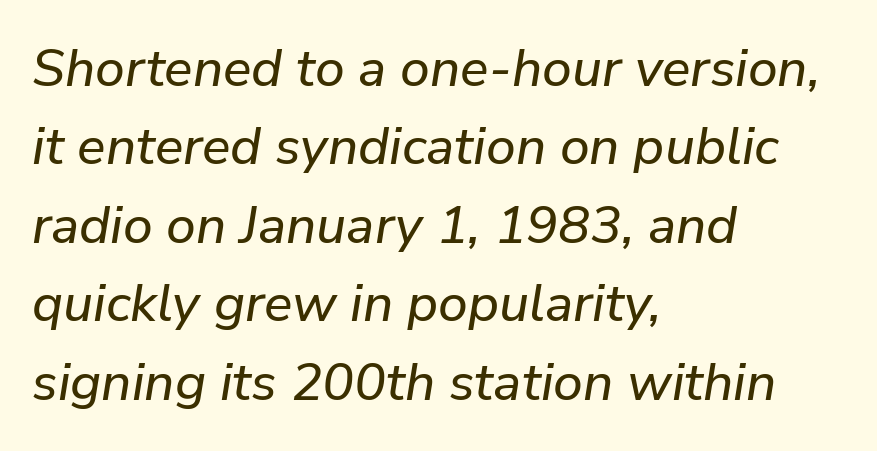
{"italic": "yes", "lean": "right", "slant_degrees": 9, "width": "normal", "stroke_contrast": "low", "x_height": "medium", "monospaced": "no", "underline": "no", "align": "left", "line_spacing": "normal", "line_spacing_ratio": 1.48, "letter_spacing": "normal", "letter_spacing_em": 0.0, "glyph_px": 53}
